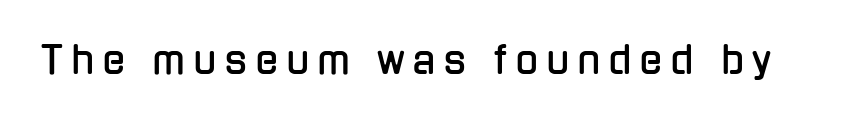
The image shows 38 px condensed sans-serif type, upright; set unusually wide letter spacing (+0.21 em), not underlined; low stroke contrast and a medium x-height.
